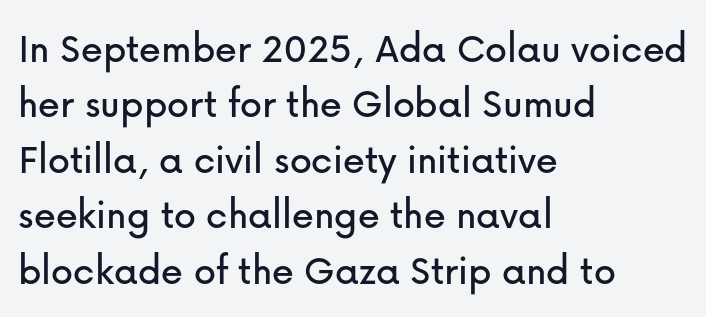
The image shows 44 px sans-serif type, upright; set left-aligned, normal line spacing (1.26x), normal letter spacing, not underlined; low stroke contrast and a medium x-height.
